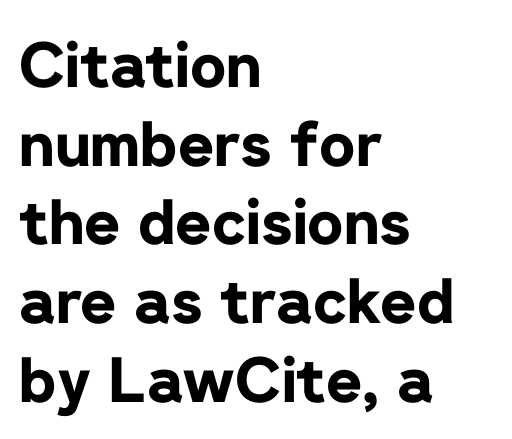
Q: Is the text bold? A: Yes.
Q: Is the text italic (slanted)? A: No, it is upright.
Q: Is the typeface a serif or a sans-serif typeface? A: Sans-serif.
Q: Is the text underlined? A: No.
Q: How is the paragraph aligned? A: Left-aligned.
Q: Is the spacing between letters normal or unusually wide? A: Normal.
Q: Is the spacing between lines tight, normal or loose? A: Normal.
Q: Width (condensed, normal, or wide)? A: Normal.
Q: Stroke contrast? A: Low.
Q: x-height? A: Medium.
Q: Monospaced? A: No.
